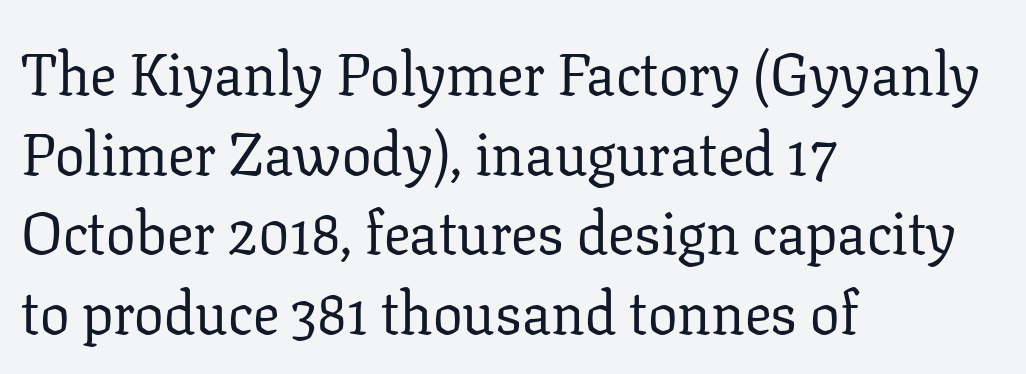
Q: Is the text bold? A: No.
Q: Is the text italic (slanted)? A: No, it is upright.
Q: Is the typeface a serif or a sans-serif typeface? A: Serif.
Q: Is the text underlined? A: No.
Q: How is the paragraph aligned? A: Left-aligned.
Q: Is the spacing between letters normal or unusually wide? A: Normal.
Q: Is the spacing between lines tight, normal or loose? A: Normal.
Q: Width (condensed, normal, or wide)? A: Normal.
Q: Stroke contrast? A: Low.
Q: x-height? A: Medium.
Q: Monospaced? A: No.
